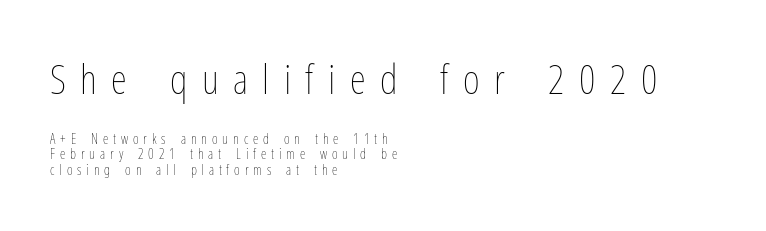
The image shows 41 px thin, condensed type, upright; set left-aligned, tight line spacing (1.12x), unusually wide letter spacing (+0.35 em), not underlined; the first (top) block is 2.93x larger; low stroke contrast and a medium x-height.
